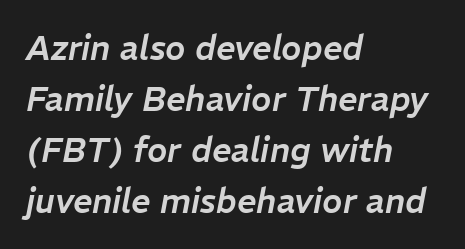
Q: Is the text italic (slanted)? A: Yes, it leans right by about 11 degrees.
Q: Is the text underlined? A: No.
Q: How is the paragraph aligned? A: Left-aligned.
Q: Is the spacing between letters normal or unusually wide? A: Normal.
Q: Is the spacing between lines tight, normal or loose? A: Normal.
Q: Width (condensed, normal, or wide)? A: Normal.
Q: Stroke contrast? A: Low.
Q: x-height? A: Medium.
Q: Monospaced? A: No.
